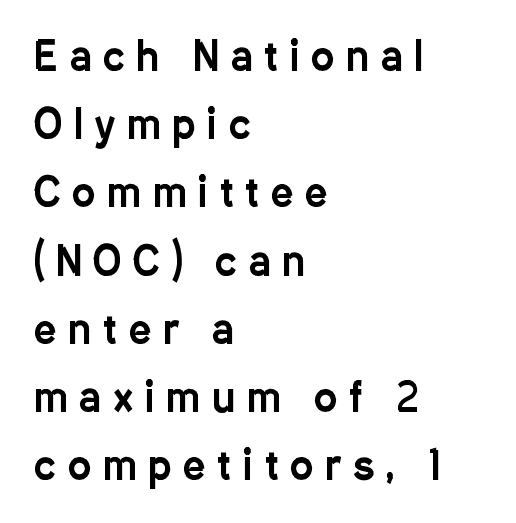
{"serif": "no", "italic": "no", "width": "condensed", "stroke_contrast": "low", "x_height": "medium", "monospaced": "no", "underline": "no", "align": "left", "line_spacing_ratio": 1.75, "letter_spacing": "wide", "letter_spacing_em": 0.31, "glyph_px": 39}
